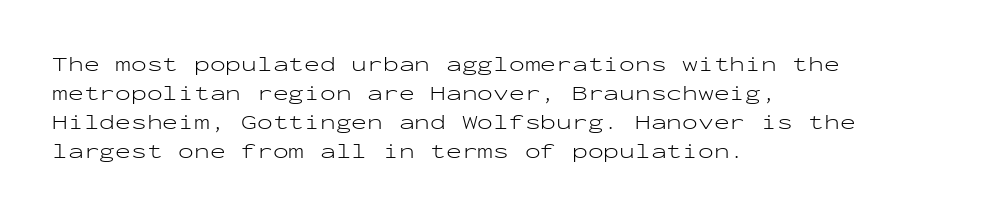
The image shows 21 px text type, upright; set left-aligned, normal line spacing (1.38x), normal letter spacing, not underlined.
